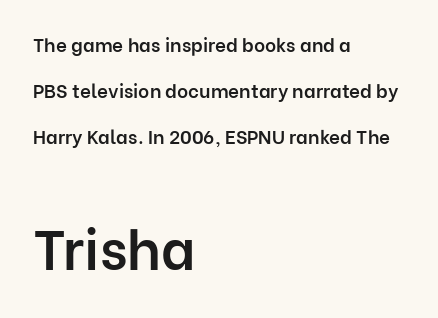
Q: Is the text bold? A: Semi-bold.
Q: Is the text italic (slanted)? A: No, it is upright.
Q: Is the typeface a serif or a sans-serif typeface? A: Sans-serif.
Q: Is the text underlined? A: No.
Q: How is the paragraph aligned? A: Left-aligned.
Q: Is the spacing between letters normal or unusually wide? A: Normal.
Q: Is the spacing between lines tight, normal or loose? A: Loose.
Q: Which block of text is set in a larger size, the first (top) or the second (bottom)? A: The second (bottom) one.
Q: Width (condensed, normal, or wide)? A: Normal.
Q: Stroke contrast? A: Low.
Q: x-height? A: Medium.
Q: Monospaced? A: No.
